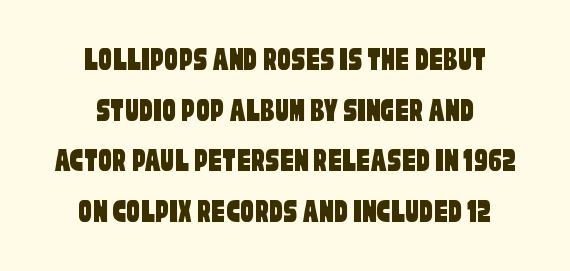
Q: Is the typeface a serif or a sans-serif typeface? A: Sans-serif.
Q: Is the text underlined? A: No.
Q: How is the paragraph aligned? A: Centered.
Q: Is the spacing between letters normal or unusually wide? A: Normal.
Q: Is the spacing between lines tight, normal or loose? A: Normal.
Q: Width (condensed, normal, or wide)? A: Condensed.
Q: Stroke contrast? A: Low.
Q: x-height? A: Large.
Q: Monospaced? A: No.
